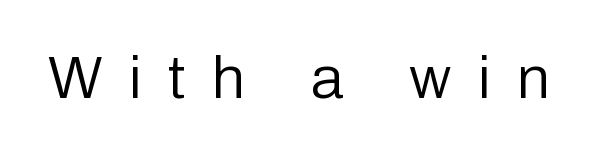
Every stem runs plumb, perpendicular to the baseline. The type is letterspaced generously, with wide tracking. Spacing verdict: proportional, widths tailored to each character. Typographically, this falls in the sans-serif category. Compared with a typical body face, this is equally light or lighter still. The foot of each line stays bare and open.
